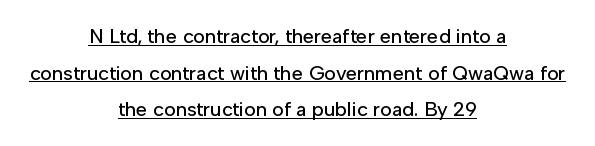
{"italic": "no", "underline": "yes", "align": "center", "line_spacing_ratio": 1.83, "letter_spacing": "normal", "letter_spacing_em": 0.0, "glyph_px": 20}
